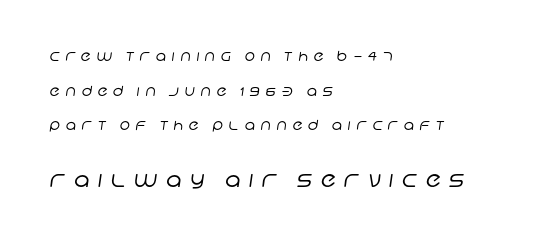
Q: Is the text bold? A: No.
Q: Is the text underlined? A: No.
Q: How is the paragraph aligned? A: Left-aligned.
Q: Is the spacing between letters normal or unusually wide? A: Unusually wide.
Q: Is the spacing between lines tight, normal or loose? A: Loose.
Q: Which block of text is set in a larger size, the first (top) or the second (bottom)? A: The second (bottom) one.
